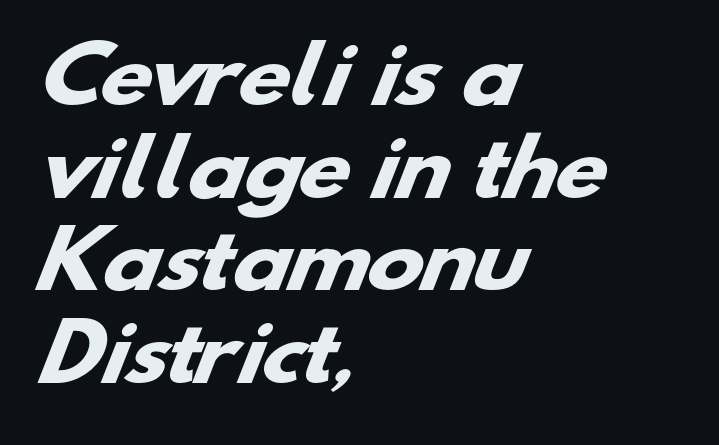
{"serif": "no", "bold": "yes", "weight": "heavy", "width": "wide", "stroke_contrast": "low", "x_height": "small", "monospaced": "no", "underline": "no", "align": "left", "line_spacing_ratio": 1.22, "letter_spacing": "normal", "letter_spacing_em": 0.0, "glyph_px": 76}
